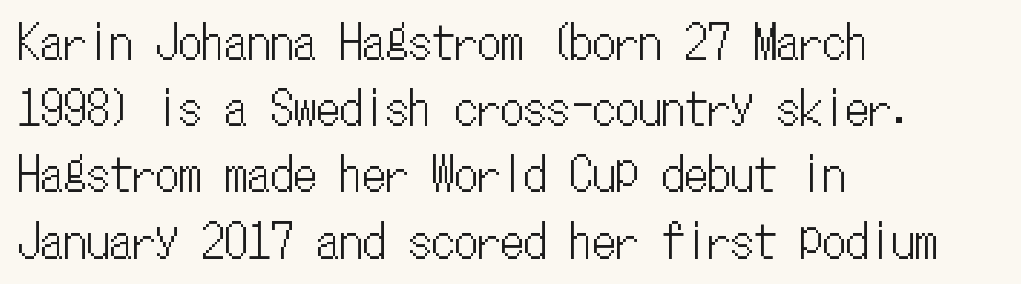
The image shows 46 px condensed type, upright, monospaced; set left-aligned, normal line spacing (1.44x), normal letter spacing, not underlined; low stroke contrast and a medium x-height.
